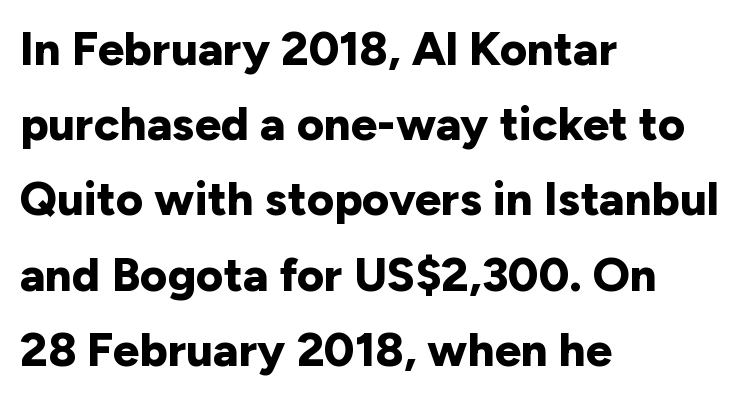
This is sans-serif lettering, the kind often seen on screens and signage. Horizontally, the lines are justified to the leading edge only. The block of text has a typical density, with ordinary space between rows. Underlining? Definitely not there. You could call the tracking neutral — neither tight nor loose. The face used here is proportionally spaced, like ordinary book or web type.
